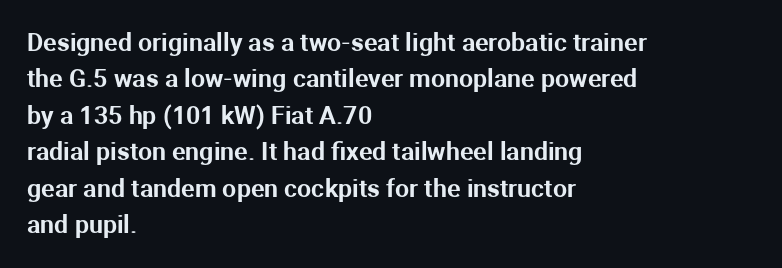
{"italic": "no", "underline": "no", "align": "left", "line_spacing": "normal", "line_spacing_ratio": 1.46, "letter_spacing": "normal", "letter_spacing_em": 0.0, "glyph_px": 25}
